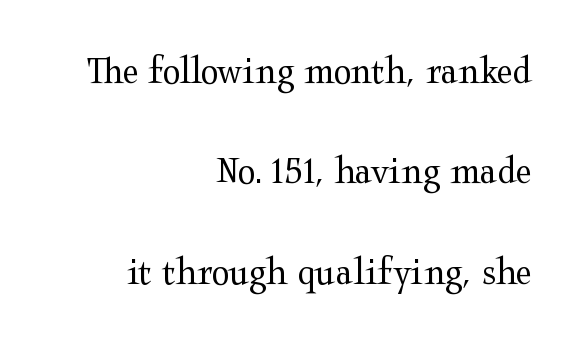
{"serif": "yes", "italic": "no", "bold": "no", "weight": "regular", "width": "wide", "stroke_contrast": "medium", "x_height": "medium", "monospaced": "no", "underline": "no", "align": "right", "line_spacing": "loose", "line_spacing_ratio": 2.45, "letter_spacing": "normal", "letter_spacing_em": 0.0, "glyph_px": 41}
